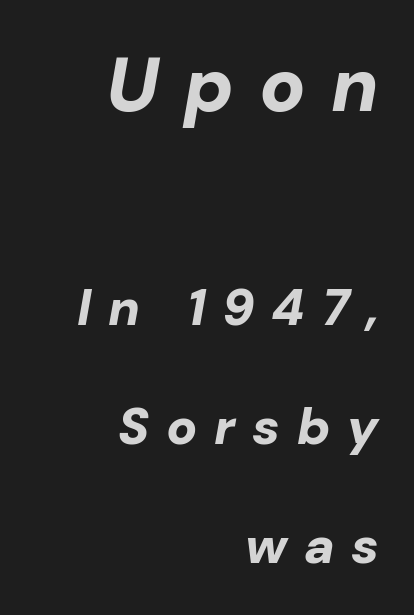
{"italic": "yes", "lean": "right", "slant_degrees": 10, "bold": "yes", "weight": "bold", "width": "normal", "stroke_contrast": "low", "x_height": "medium", "monospaced": "no", "underline": "no", "align": "right", "line_spacing": "loose", "line_spacing_ratio": 2.34, "letter_spacing": "wide", "letter_spacing_em": 0.33, "larger_block": "first", "size_ratio": 1.49, "glyph_px": 76}
